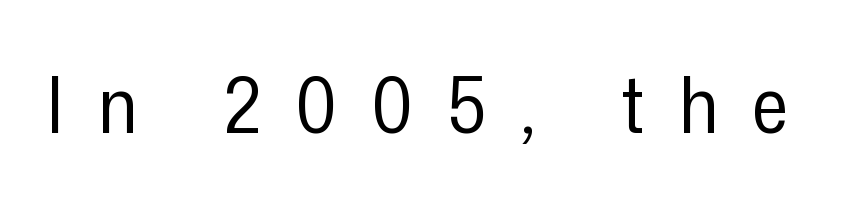
Q: Is the text bold? A: No.
Q: Is the text italic (slanted)? A: No, it is upright.
Q: Is the typeface a serif or a sans-serif typeface? A: Sans-serif.
Q: Is the text underlined? A: No.
Q: Is the spacing between letters normal or unusually wide? A: Unusually wide.
Q: Width (condensed, normal, or wide)? A: Condensed.
Q: Stroke contrast? A: Low.
Q: x-height? A: Medium.
Q: Monospaced? A: No.
